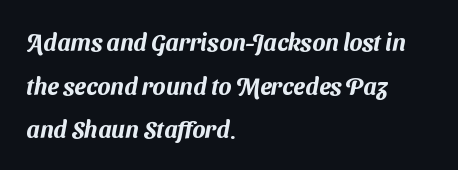
The image shows 24 px text type; set left-aligned, line spacing 1.82x, normal letter spacing, not underlined.
